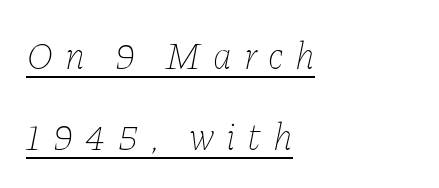
Q: Is the text bold? A: No.
Q: Is the text italic (slanted)? A: Yes, it leans right by about 11 degrees.
Q: Is the text underlined? A: Yes.
Q: How is the paragraph aligned? A: Left-aligned.
Q: Is the spacing between letters normal or unusually wide? A: Unusually wide.
Q: Is the spacing between lines tight, normal or loose? A: Loose.
Q: Width (condensed, normal, or wide)? A: Normal.
Q: Stroke contrast? A: Low.
Q: x-height? A: Medium.
Q: Monospaced? A: No.
